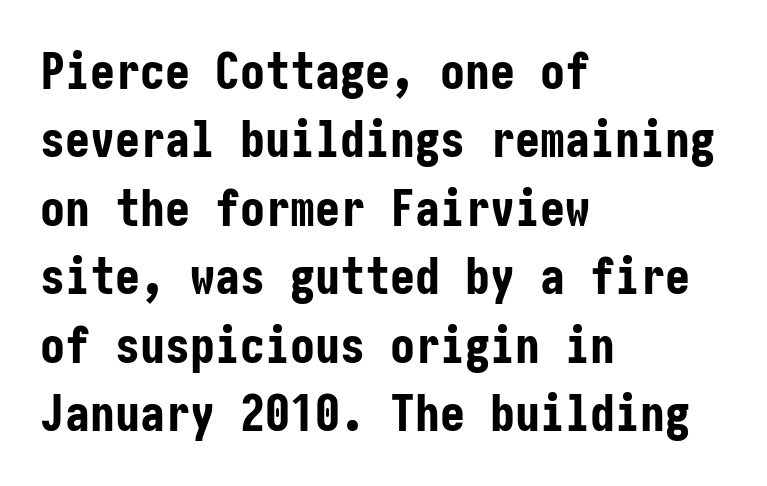
{"serif": "no", "italic": "no", "bold": "yes", "weight": "bold", "width": "condensed", "stroke_contrast": "low", "x_height": "medium", "underline": "no", "align": "left", "line_spacing": "normal", "line_spacing_ratio": 1.37, "letter_spacing": "normal", "letter_spacing_em": 0.0, "glyph_px": 50}
